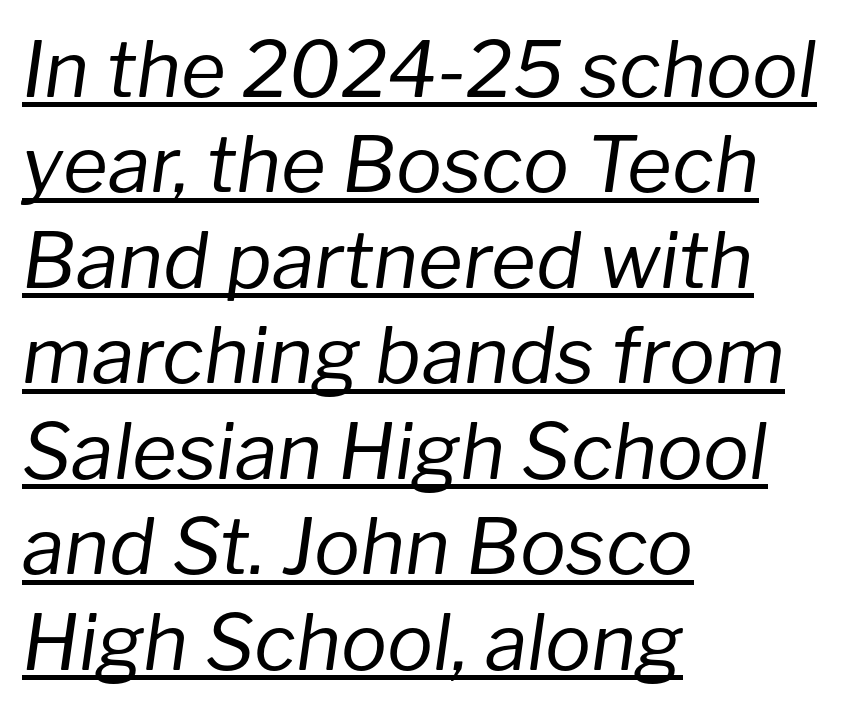
Looking at the ascenders, they clearly lean. A student would call this left alignment; a typographer would say flush left, rag right. This sample has the flowing, uneven cadence of proportional lettering. No extra tracking has been applied to these lines.
